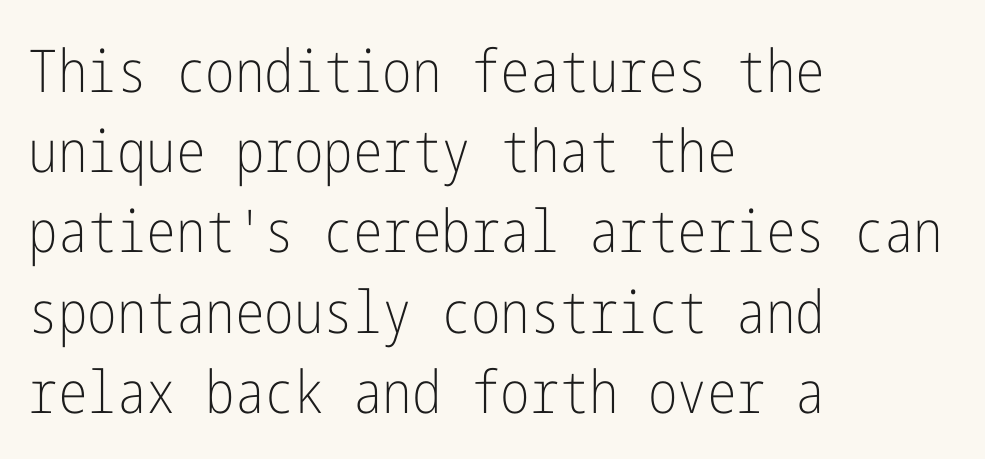
The leading is moderate, giving the passage an even texture. Stem width sits at or under what a default text font uses. Honestly, the letter spacing is just normal — you wouldn't notice it. Notice how the stems are strictly vertical — no italics here. Grotesque or geometric, the face here clearly has no serifs. Which margin do the lines hug? The left one — the right edge is uneven.
